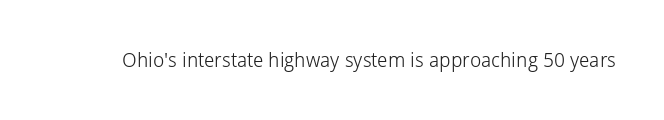
Q: Is the text bold? A: No.
Q: Is the text italic (slanted)? A: No, it is upright.
Q: Is the text underlined? A: No.
Q: Is the spacing between letters normal or unusually wide? A: Normal.
